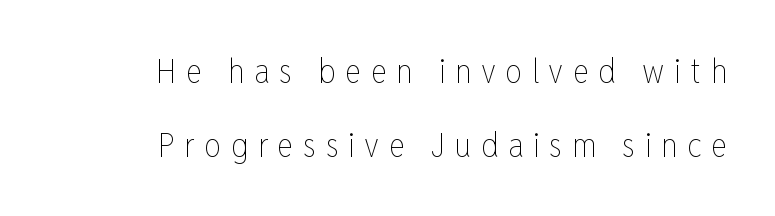
Q: Is the text bold? A: No.
Q: Is the text italic (slanted)? A: No, it is upright.
Q: Is the text underlined? A: No.
Q: How is the paragraph aligned? A: Right-aligned.
Q: Is the spacing between letters normal or unusually wide? A: Unusually wide.
Q: Is the spacing between lines tight, normal or loose? A: Loose.
Q: Width (condensed, normal, or wide)? A: Condensed.
Q: Stroke contrast? A: Low.
Q: x-height? A: Medium.
Q: Monospaced? A: No.
